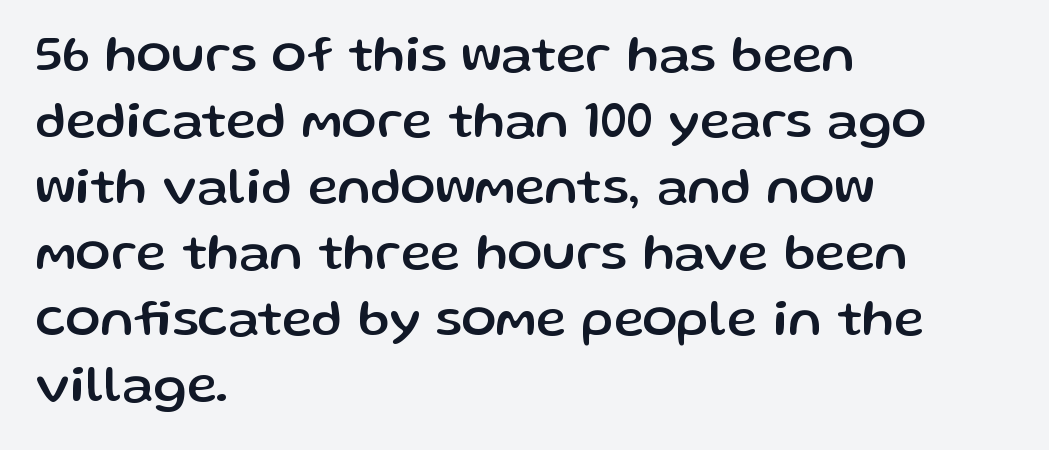
A typesetter would call this proportional, since set widths differ per character. Interline gaps are of average width in this sample. The characters display no serif detailing; their extremities are plain. The face used here is rendered with its standard letterfit.
